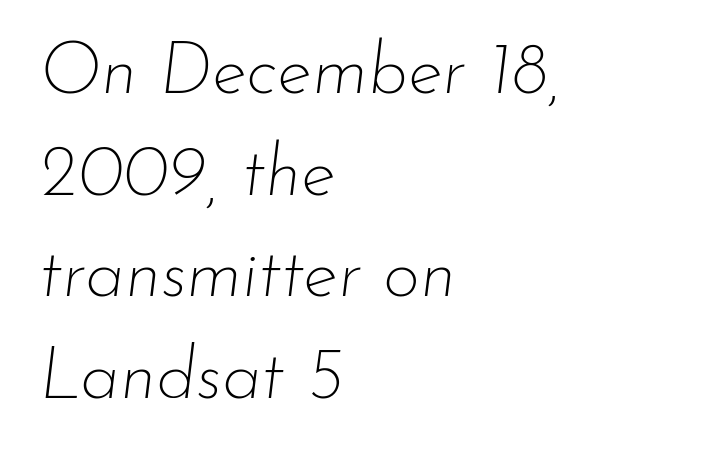
The image shows 72 px thin type, italic (leaning right); set left-aligned, normal line spacing (1.41x), normal letter spacing, not underlined; low stroke contrast and a small x-height.
